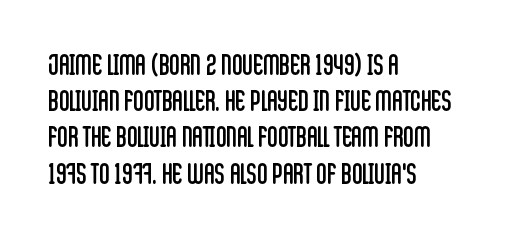
Q: Is the text bold? A: No.
Q: Is the text italic (slanted)? A: No, it is upright.
Q: Is the typeface a serif or a sans-serif typeface? A: Sans-serif.
Q: Is the text underlined? A: No.
Q: How is the paragraph aligned? A: Left-aligned.
Q: Is the spacing between letters normal or unusually wide? A: Normal.
Q: Is the spacing between lines tight, normal or loose? A: Normal.
Q: Width (condensed, normal, or wide)? A: Condensed.
Q: Stroke contrast? A: Low.
Q: x-height? A: Large.
Q: Monospaced? A: No.
